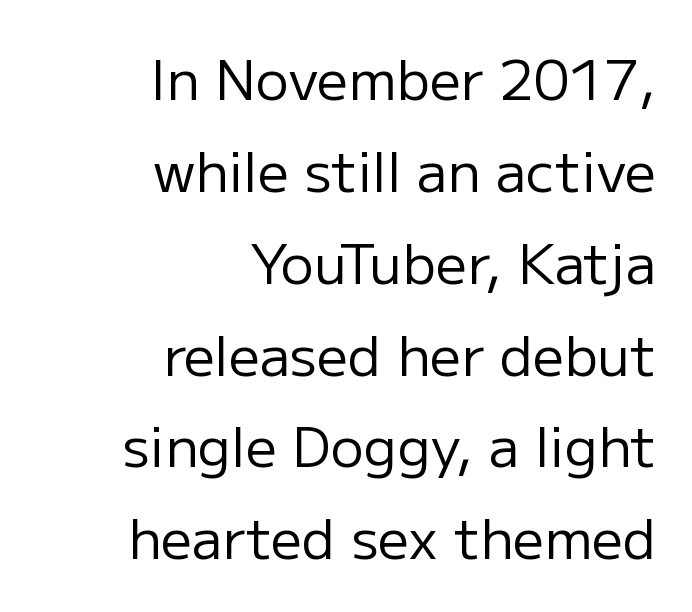
These lines are rendered in a variable-pitch font. Regarding leading, the lines here are spaced in the standard way. Students, note that the glyphs here touch the page at normal intervals. The area under the type is left untouched.
